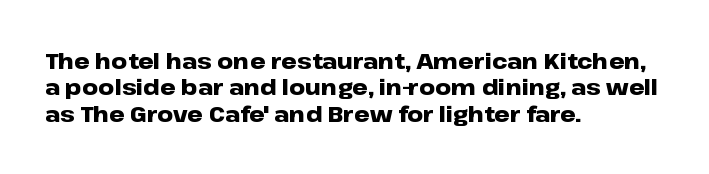
Stroke thickness is high; the sample reads as a true bold. Underline: absent. The horizontal fit of the characters is conventional and even. Do the letters lean? They stand straight. Horizontal alignment here is leftward, the default for most running prose.
